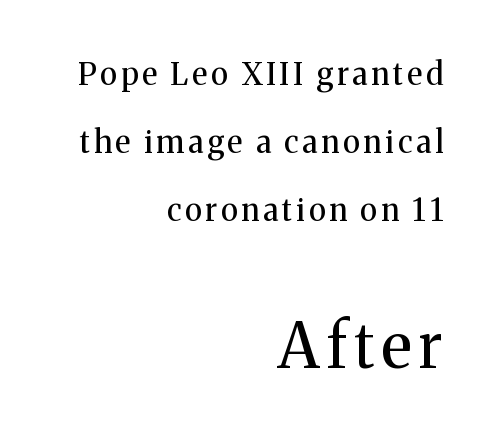
{"serif": "yes", "italic": "no", "bold": "no", "weight": "regular", "width": "normal", "stroke_contrast": "medium", "x_height": "medium", "monospaced": "no", "underline": "no", "align": "right", "line_spacing": "loose", "line_spacing_ratio": 2.19, "larger_block": "second", "size_ratio": 2.0, "glyph_px": 62}
